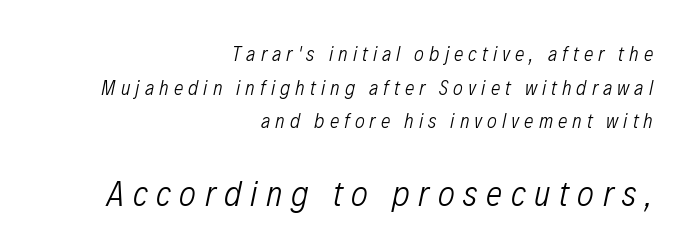
Beneath every word, the page is bare. Weight class: somewhere from thin through regular. This sample has the flowing, uneven cadence of proportional lettering. The block sitting lower on the canvas is the one with enlarged characters.
